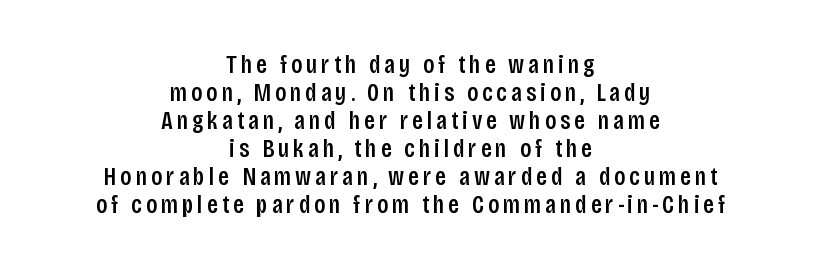
The image shows 26 px text type, upright; set centered, tight line spacing (1.08x), not underlined.
